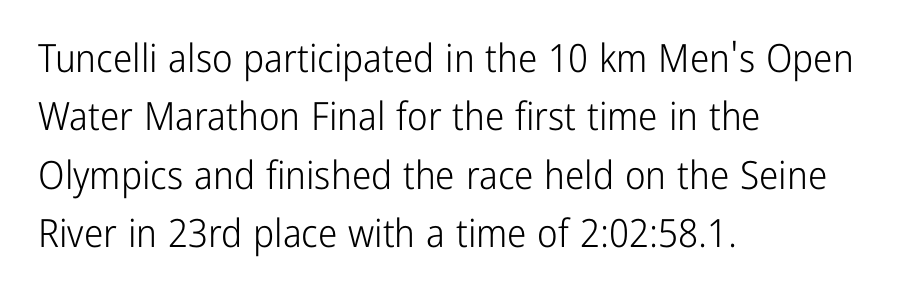
Do the characters align in a grid? No, the font is proportional. The face used here is rendered with its standard letterfit. Stems and bowls with no extra thickness — not bold. Casual observation: everything's shoved over to the left. Beneath every word, the page is bare.
